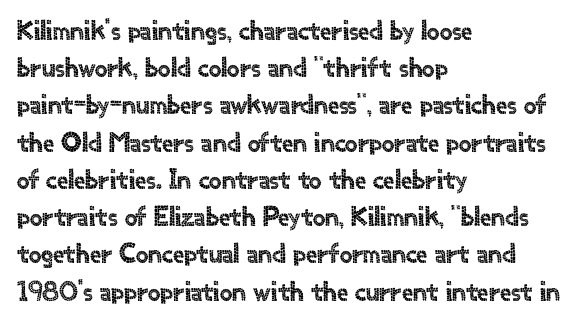
Letterform terminals end flat and unadorned throughout the passage. Beneath every word, the page is bare. These lines are set flush left with a ragged right edge. Do the characters align in a grid? No, the font is proportional. Look at the tracking — it's just the regular setting, nothing added. In terms of leading, this rendering sits right in the middle.
